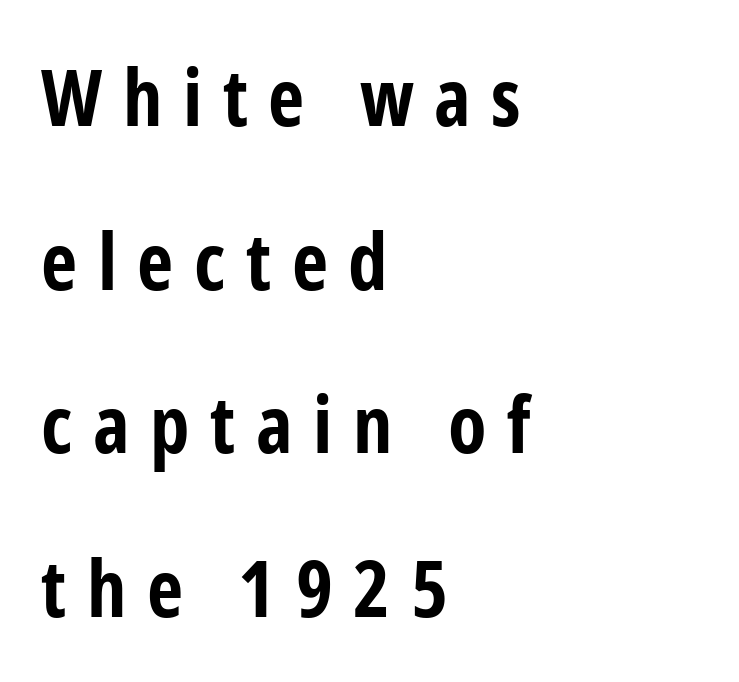
Descenders hang freely into open space. Display-style spreading of the glyphs; the letterfit is very open. The face used here has the dense, thick strokes of a bold. Students, observe: this is what heavily led, spacious text looks like.
